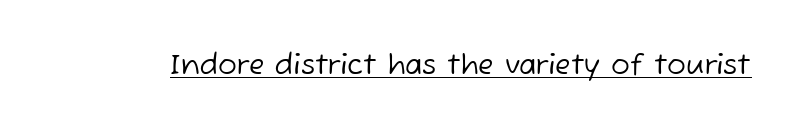
Q: Is the text bold? A: No.
Q: Is the typeface a serif or a sans-serif typeface? A: Sans-serif.
Q: Is the text underlined? A: Yes.
Q: Is the spacing between letters normal or unusually wide? A: Normal.
Q: Width (condensed, normal, or wide)? A: Normal.
Q: Stroke contrast? A: Low.
Q: x-height? A: Medium.
Q: Monospaced? A: No.
